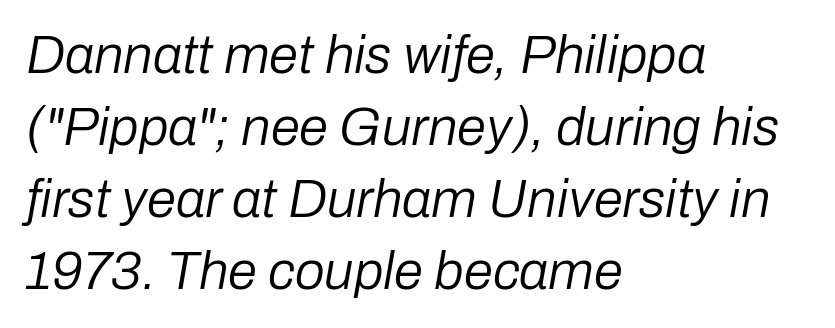
Q: Is the text bold? A: No.
Q: Is the text italic (slanted)? A: Yes, it leans right by about 10 degrees.
Q: Is the text underlined? A: No.
Q: How is the paragraph aligned? A: Left-aligned.
Q: Is the spacing between letters normal or unusually wide? A: Normal.
Q: Is the spacing between lines tight, normal or loose? A: Normal.
Q: Width (condensed, normal, or wide)? A: Normal.
Q: Stroke contrast? A: Low.
Q: x-height? A: Medium.
Q: Monospaced? A: No.
